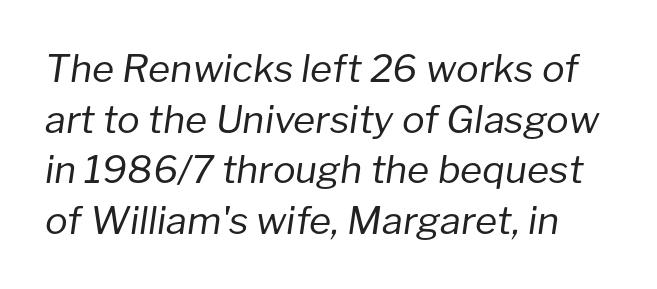
The image shows 38 px regular-weight type, italic (leaning right); set normal line spacing (1.33x), normal letter spacing, not underlined; low stroke contrast and a medium x-height.
